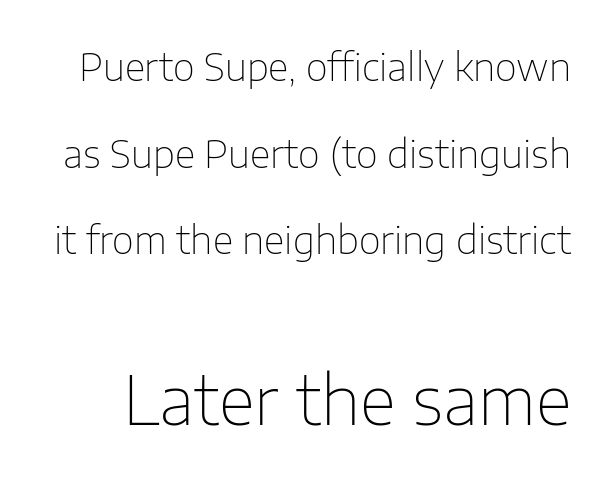
{"serif": "no", "italic": "no", "bold": "no", "weight": "thin", "width": "normal", "stroke_contrast": "low", "x_height": "medium", "monospaced": "no", "underline": "no", "line_spacing": "loose", "line_spacing_ratio": 2.28, "letter_spacing": "normal", "letter_spacing_em": 0.0, "larger_block": "second", "size_ratio": 1.76, "glyph_px": 67}
